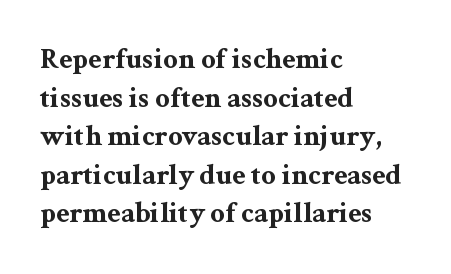
The passage shown is typeset with a serif family. The letterforms sit shoulder to shoulder at normal distance. Posture: upright roman. Baseline-to-baseline distance is the conventional proportion of letter height. All the whitespace from short lines collects on the right.
